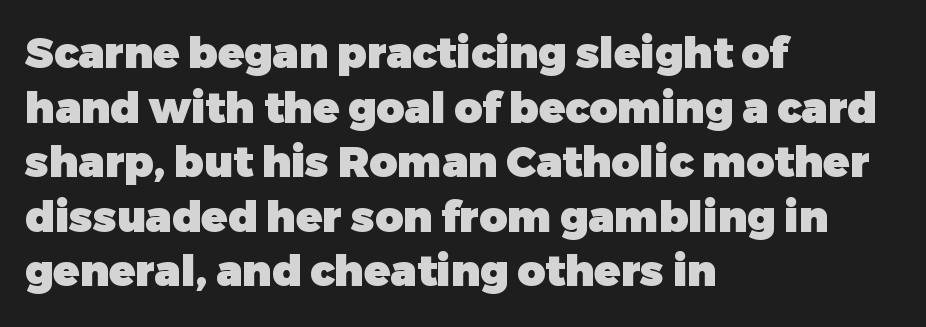
Stroke thickness is high; the sample reads as a true bold. Inter-character spacing is left at the font's built-in metrics. Is this a fixed-width face? No — the glyphs have proportional, varying widths. Nothing sits at the stroke ends, so this counts as sans-serif. Every stem runs plumb, perpendicular to the baseline.
